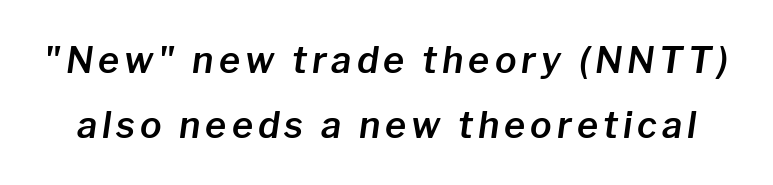
The image shows 36 px text type, italic (leaning right); set line spacing 1.8x, not underlined; low stroke contrast and a medium x-height.
